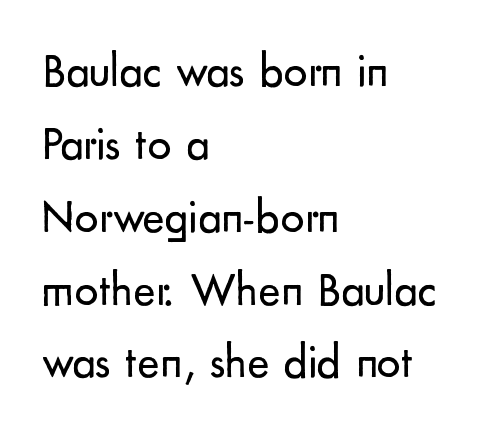
The designer went with a sans here, leaving each stem footless. A quiet, ordinary-to-light weight characterises the typeface. The lines in this sample share a left origin and differ only in where they stop. The letterforms sit shoulder to shoulder at normal distance. The lines sit at an ordinary, default distance from one another.
